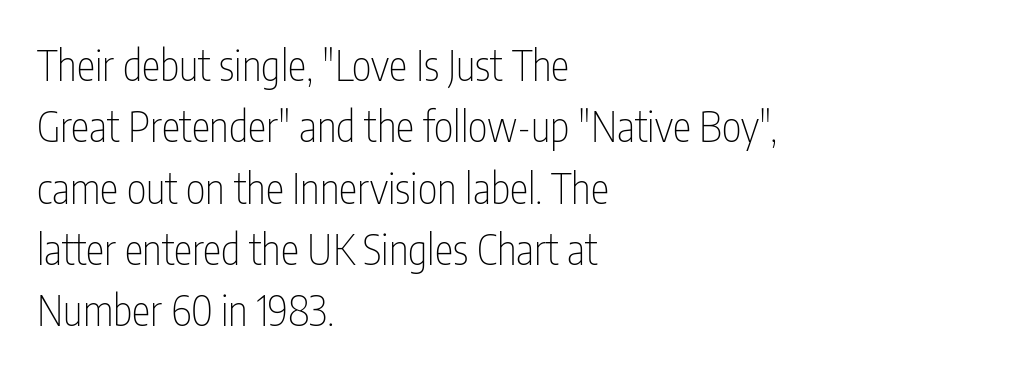
{"serif": "no", "italic": "no", "bold": "no", "weight": "thin", "width": "condensed", "stroke_contrast": "low", "x_height": "medium", "monospaced": "no", "underline": "no", "align": "left", "line_spacing": "normal", "line_spacing_ratio": 1.46, "letter_spacing": "normal", "letter_spacing_em": 0.0, "glyph_px": 42}
